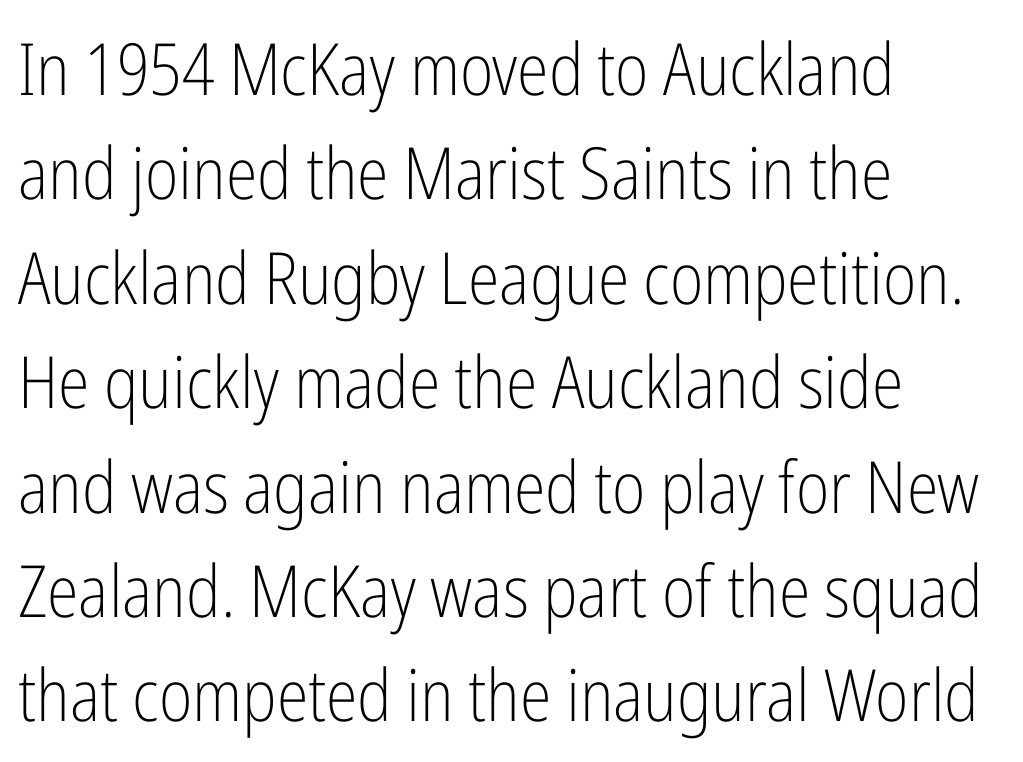
Q: Is the text bold? A: No.
Q: Is the text italic (slanted)? A: No, it is upright.
Q: Is the typeface a serif or a sans-serif typeface? A: Sans-serif.
Q: Is the text underlined? A: No.
Q: How is the paragraph aligned? A: Left-aligned.
Q: Is the spacing between letters normal or unusually wide? A: Normal.
Q: Is the spacing between lines tight, normal or loose? A: Normal.
Q: Width (condensed, normal, or wide)? A: Condensed.
Q: Stroke contrast? A: Low.
Q: x-height? A: Medium.
Q: Monospaced? A: No.
